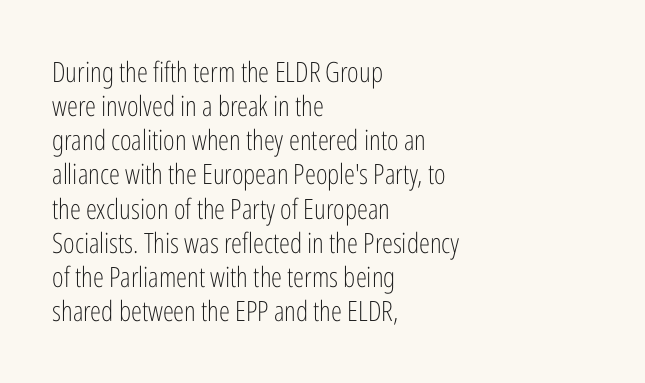
The image shows 28 px light, condensed sans-serif type, upright; set left-aligned, line spacing 1.22x, normal letter spacing, not underlined; low stroke contrast and a medium x-height.
